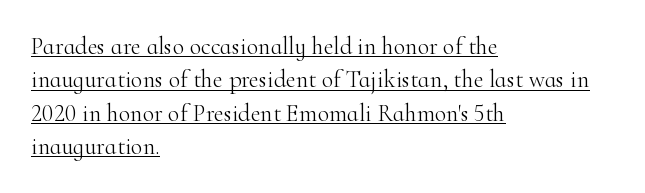
Emphasis is given by a line drawn under the lettering. The text block is weighted toward the left margin, trailing off unevenly rightward. These lines sit exactly where default settings would place them. This is roman type, the default non-slanted kind.
